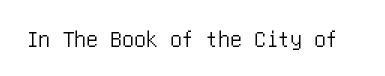
Observe the ordinary spacing: letters are neighbours, not strangers. Underline: absent. Rendered with straight, roman letterforms.
